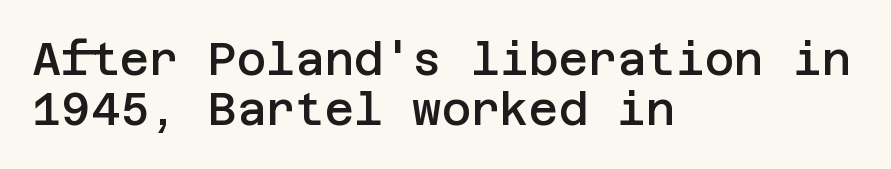
{"serif": "no", "italic": "no", "bold": "semi", "weight": "semibold", "width": "normal", "stroke_contrast": "low", "x_height": "large", "underline": "no", "align": "left", "line_spacing": "tight", "line_spacing_ratio": 1.12, "letter_spacing": "normal", "letter_spacing_em": 0.0, "glyph_px": 45}
